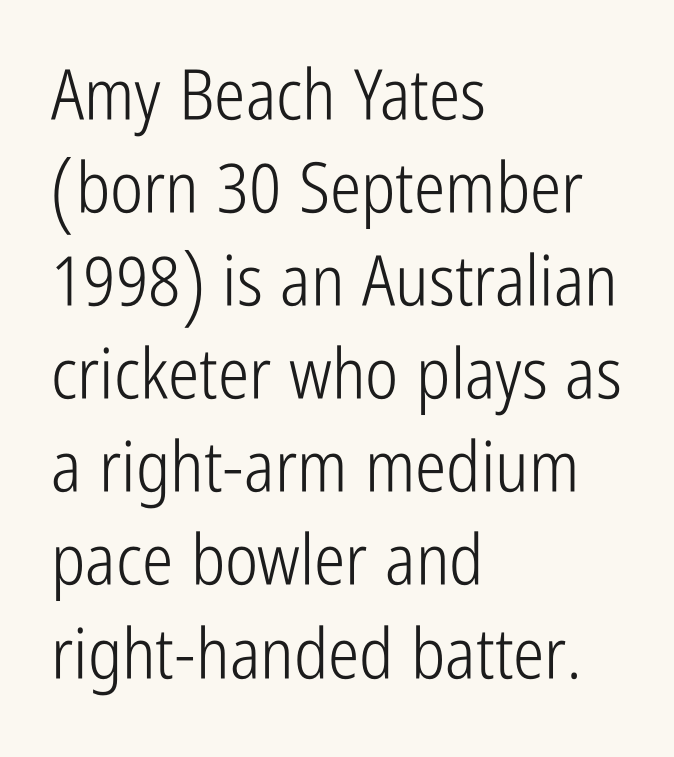
Q: Is the text bold? A: No.
Q: Is the text italic (slanted)? A: No, it is upright.
Q: Is the typeface a serif or a sans-serif typeface? A: Sans-serif.
Q: Is the text underlined? A: No.
Q: How is the paragraph aligned? A: Left-aligned.
Q: Is the spacing between letters normal or unusually wide? A: Normal.
Q: Is the spacing between lines tight, normal or loose? A: Normal.
Q: Width (condensed, normal, or wide)? A: Condensed.
Q: Stroke contrast? A: Low.
Q: x-height? A: Medium.
Q: Monospaced? A: No.
